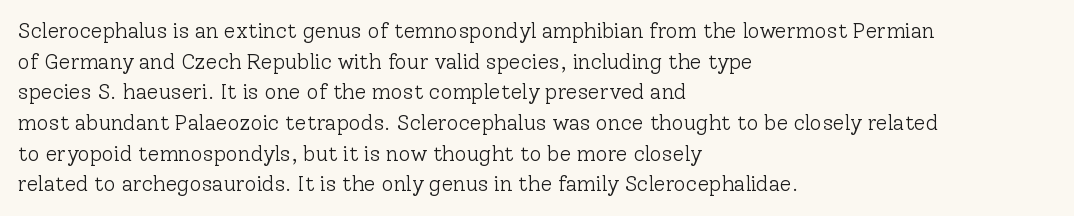
The strip under each line holds only bare page. The lines in this sample share a left origin and differ only in where they stop. The block of text has a typical density, with ordinary space between rows. A typesetter would call this zero additional tracking. Each stroke keeps to a modest, everyday thickness or less. Style check: upright.
